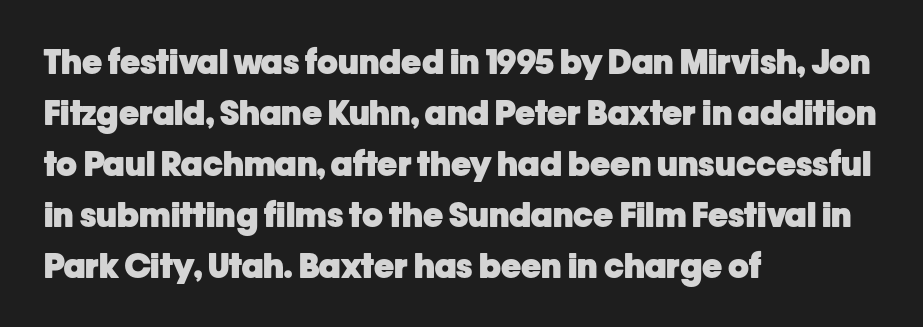
Q: Is the text bold? A: Yes.
Q: Is the text italic (slanted)? A: No, it is upright.
Q: Is the typeface a serif or a sans-serif typeface? A: Sans-serif.
Q: Is the text underlined? A: No.
Q: How is the paragraph aligned? A: Left-aligned.
Q: Is the spacing between letters normal or unusually wide? A: Normal.
Q: Is the spacing between lines tight, normal or loose? A: Normal.
Q: Width (condensed, normal, or wide)? A: Normal.
Q: Stroke contrast? A: Low.
Q: x-height? A: Medium.
Q: Monospaced? A: No.
